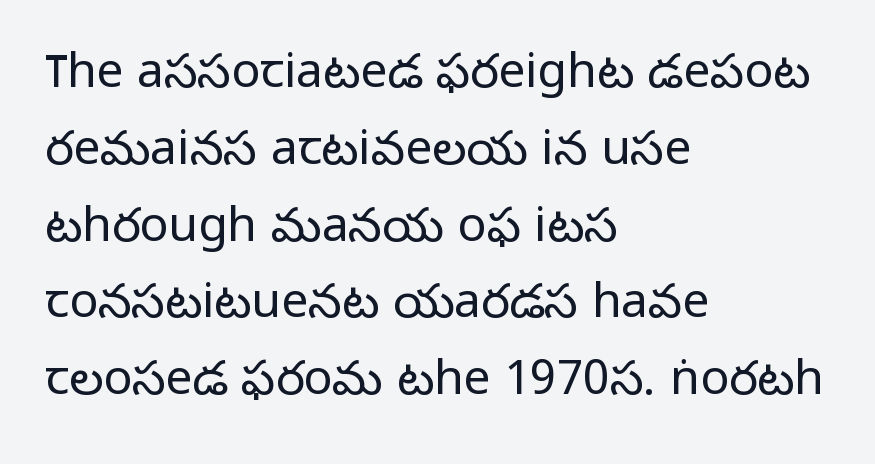
The letters sit at their default tracking, neither squeezed nor spread. The lines sit at an ordinary, default distance from one another. Check the space under the baseline: it is left empty. The specimen reads as upright at a glance.
